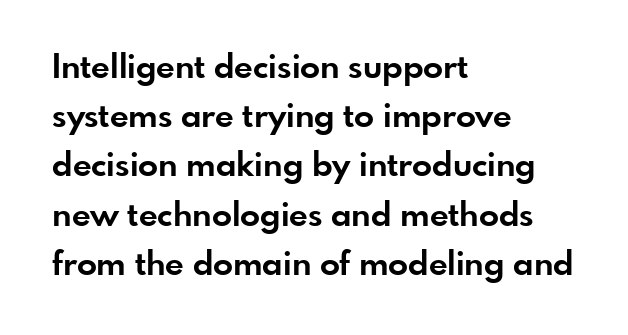
Q: Is the text bold? A: Yes.
Q: Is the text italic (slanted)? A: No, it is upright.
Q: Is the typeface a serif or a sans-serif typeface? A: Sans-serif.
Q: Is the text underlined? A: No.
Q: How is the paragraph aligned? A: Left-aligned.
Q: Is the spacing between letters normal or unusually wide? A: Normal.
Q: Is the spacing between lines tight, normal or loose? A: Normal.
Q: Width (condensed, normal, or wide)? A: Normal.
Q: Stroke contrast? A: Low.
Q: x-height? A: Small.
Q: Monospaced? A: No.
